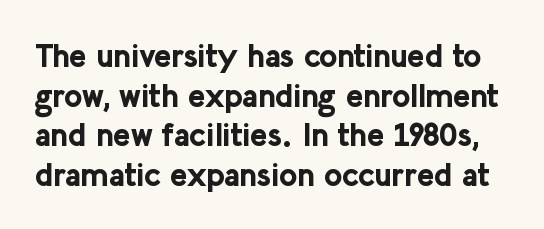
The image shows 32 px bold sans-serif type, upright; set line spacing 1.24x, normal letter spacing, not underlined; low stroke contrast and a medium x-height.
